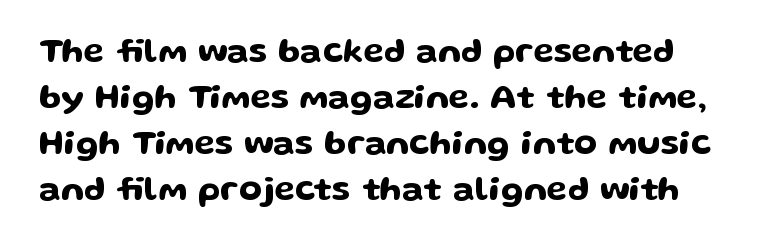
Varying glyph widths throughout — classic text-font behaviour. This is the regular roman posture of the typeface. The block of text has a typical density, with ordinary space between rows. Stroke terminals: plain, sans-serif.
